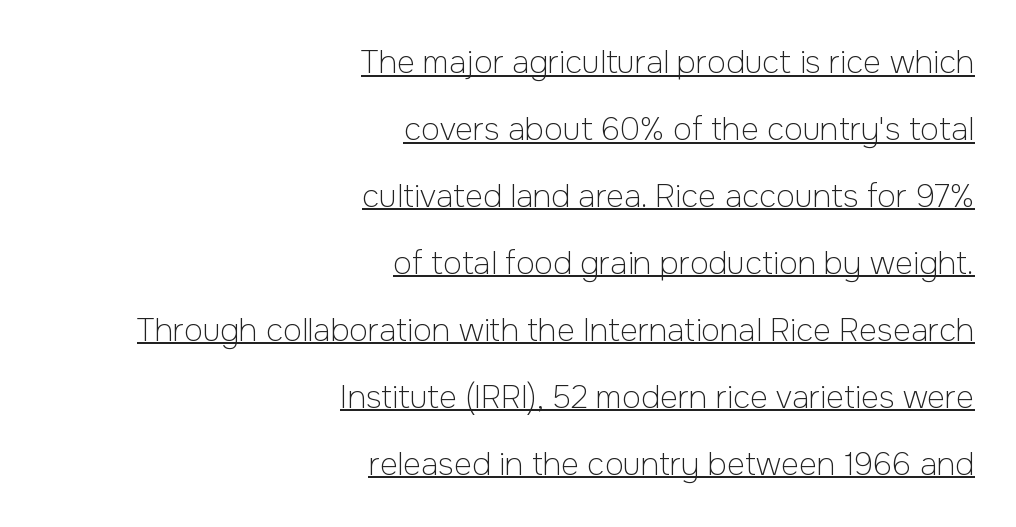
The image shows 31 px light sans-serif type, upright; set right-aligned, loose line spacing (2.16x), normal letter spacing, underlined; low stroke contrast and a medium x-height.
